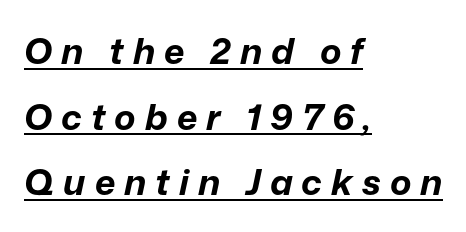
The image shows 36 px bold type, italic (leaning right); set left-aligned, line spacing 1.82x, unusually wide letter spacing (+0.25 em), underlined; low stroke contrast and a medium x-height.
